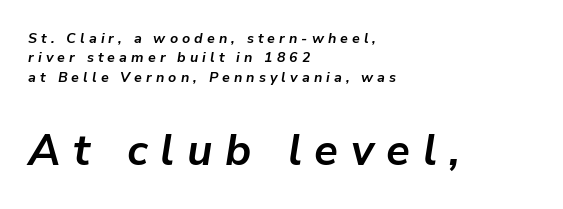
Q: Is the text bold? A: Yes.
Q: Is the text italic (slanted)? A: Yes, it leans right by about 9 degrees.
Q: Is the text underlined? A: No.
Q: How is the paragraph aligned? A: Left-aligned.
Q: Is the spacing between letters normal or unusually wide? A: Unusually wide.
Q: Is the spacing between lines tight, normal or loose? A: Normal.
Q: Which block of text is set in a larger size, the first (top) or the second (bottom)? A: The second (bottom) one.
Q: Width (condensed, normal, or wide)? A: Normal.
Q: Stroke contrast? A: Low.
Q: x-height? A: Medium.
Q: Monospaced? A: No.
